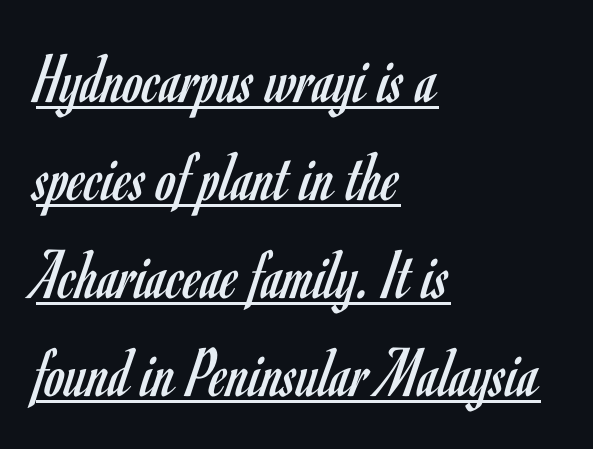
{"serif": "no", "bold": "no", "weight": "regular", "width": "condensed", "stroke_contrast": "low", "x_height": "small", "monospaced": "no", "underline": "yes", "align": "left", "line_spacing": "normal", "line_spacing_ratio": 1.36, "letter_spacing": "normal", "letter_spacing_em": 0.0, "glyph_px": 72}
